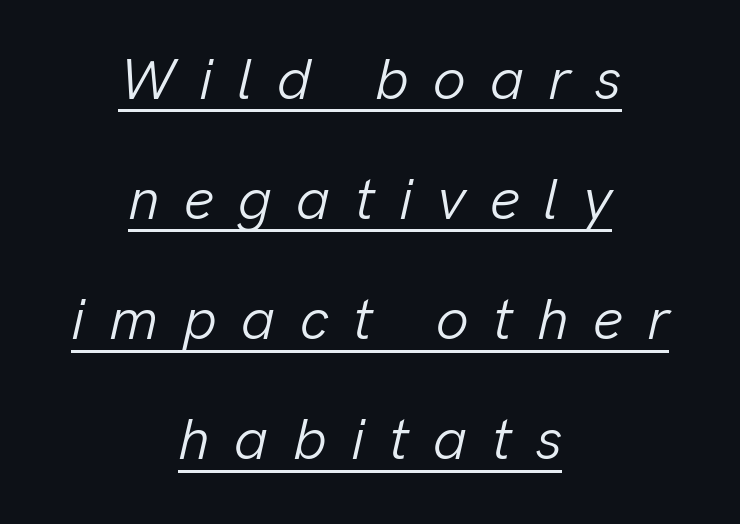
{"italic": "yes", "lean": "right", "slant_degrees": 13, "bold": "no", "weight": "light", "width": "normal", "stroke_contrast": "low", "x_height": "medium", "monospaced": "no", "underline": "yes", "align": "center", "line_spacing": "loose", "line_spacing_ratio": 2.07, "letter_spacing": "wide", "letter_spacing_em": 0.42, "glyph_px": 58}
